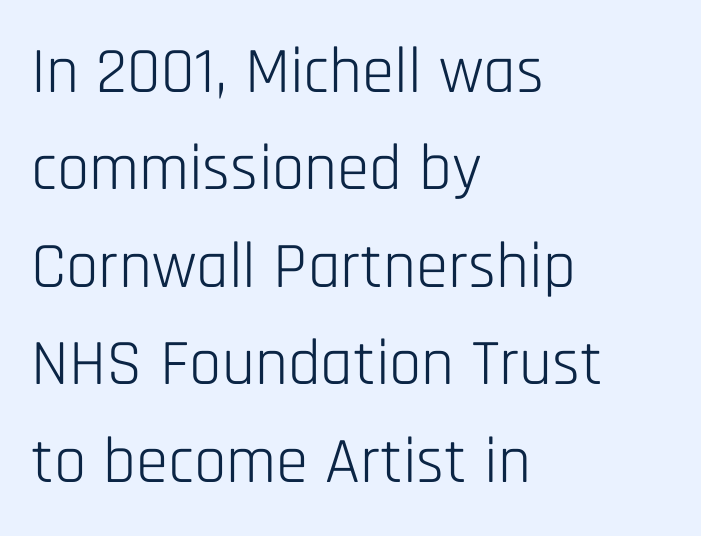
The image shows 65 px light, condensed sans-serif type, upright; set left-aligned, normal line spacing (1.5x), normal letter spacing, not underlined; low stroke contrast and a large x-height.
